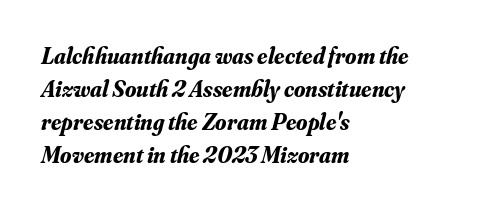
The letterforms sit shoulder to shoulder at normal distance. Notice how the stems are inclined rather than vertical — that's the hallmark of italics. Unmarked baselines from the first word to the last. Is the block centered? No — it sits flush against the left margin.
